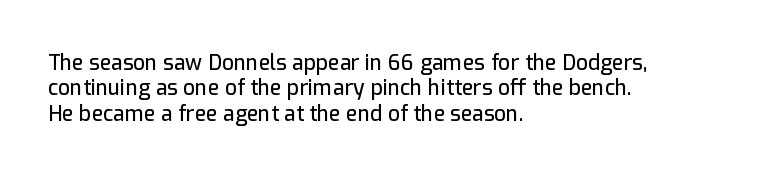
Q: Is the text italic (slanted)? A: No, it is upright.
Q: Is the text underlined? A: No.
Q: How is the paragraph aligned? A: Left-aligned.
Q: Is the spacing between letters normal or unusually wide? A: Normal.
